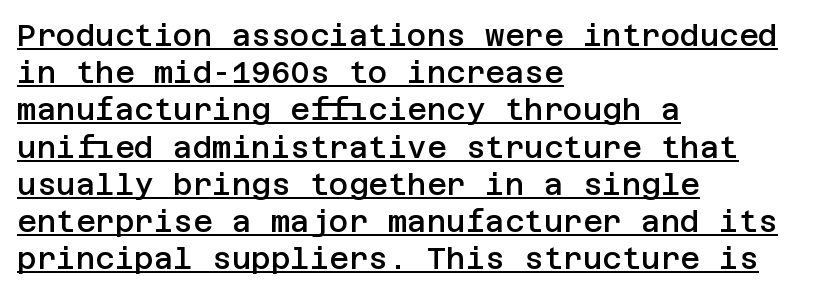
Ascenders rise straight up at ninety degrees. Nothing unusual about the tracking: characters are spaced as the font intends. The rendered words wear a rule along their underside. This is sans-serif lettering, the kind often seen on screens and signage. Which margin do the lines hug? The left one — the right edge is uneven. Is the type bold? Partly — it's a semibold, heavier than regular but not fully bold.
